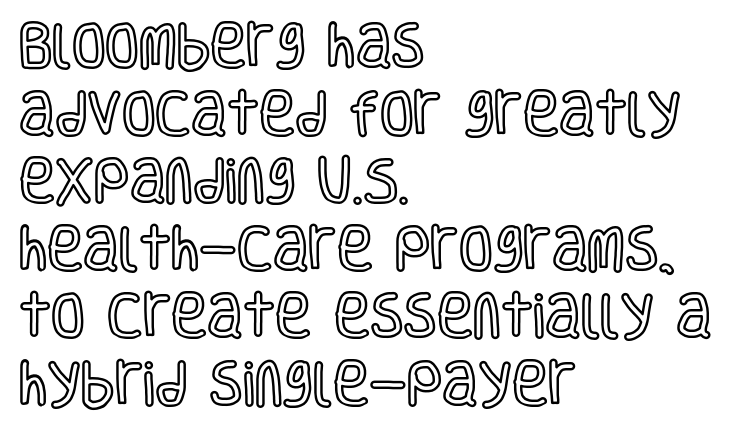
The image shows 49 px condensed type, upright; set left-aligned, normal line spacing (1.38x), normal letter spacing, not underlined; a large x-height.
